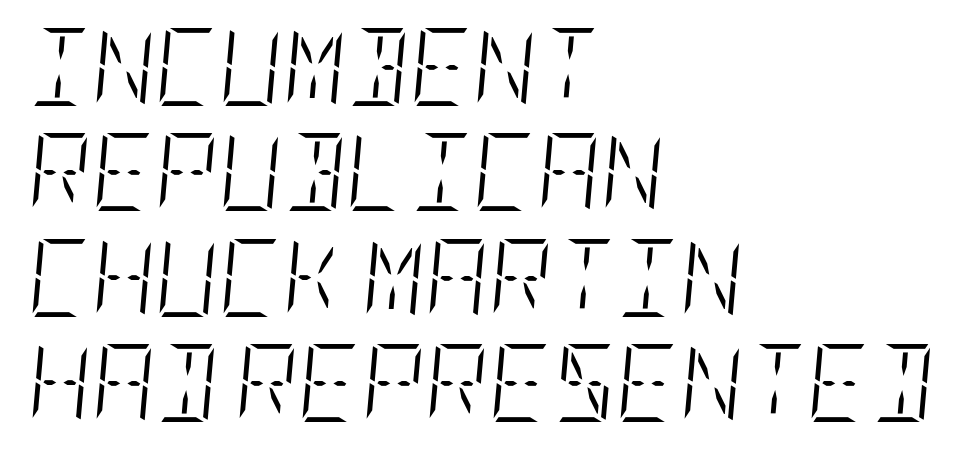
The image shows 78 px light, condensed type, italic (leaning right); set left-aligned, normal line spacing (1.35x), normal letter spacing, not underlined; low stroke contrast and a large x-height.
